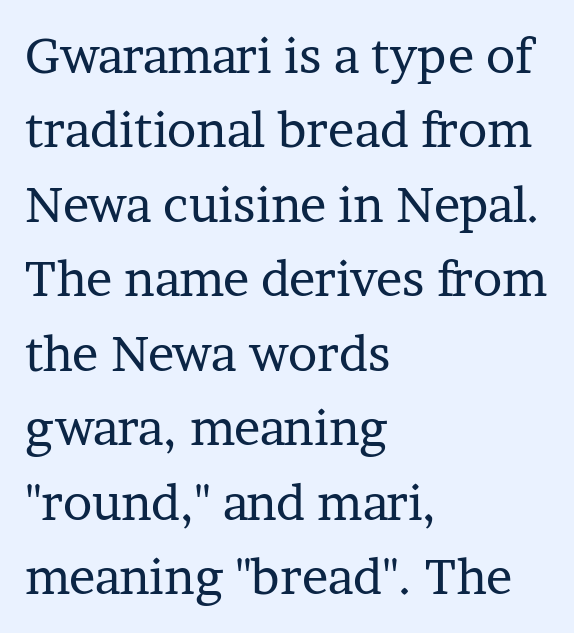
{"serif": "yes", "italic": "no", "bold": "no", "weight": "regular", "width": "normal", "stroke_contrast": "low", "x_height": "medium", "monospaced": "no", "underline": "no", "align": "left", "line_spacing": "normal", "line_spacing_ratio": 1.52, "letter_spacing": "normal", "letter_spacing_em": 0.0, "glyph_px": 49}
